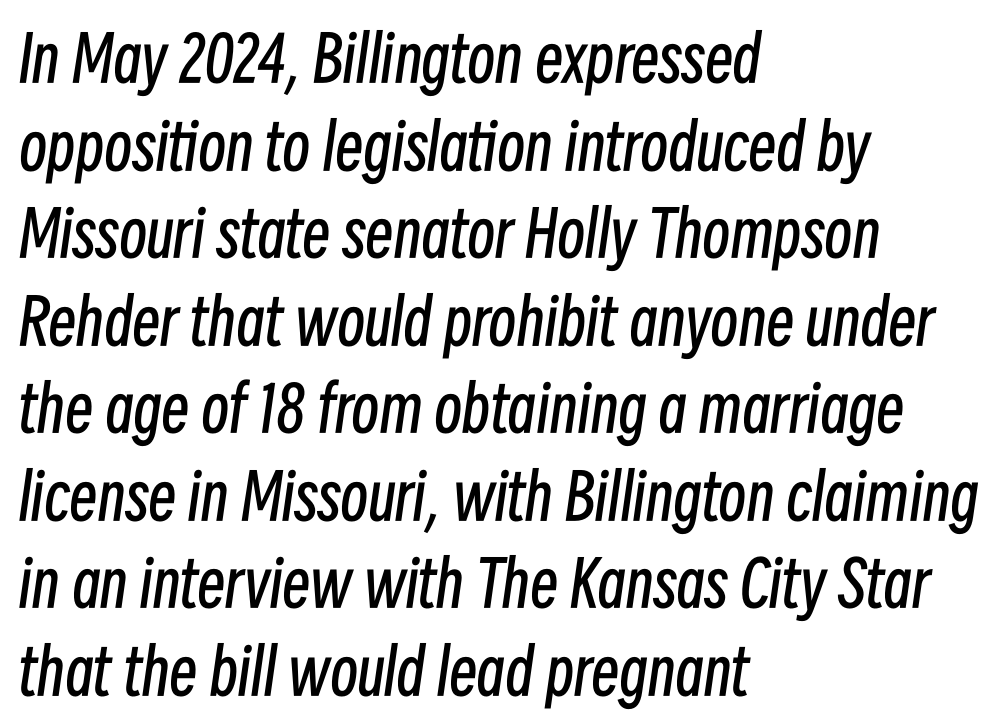
Q: Is the text bold? A: No.
Q: Is the text italic (slanted)? A: Yes, it leans right by about 8 degrees.
Q: Is the text underlined? A: No.
Q: How is the paragraph aligned? A: Left-aligned.
Q: Is the spacing between letters normal or unusually wide? A: Normal.
Q: Is the spacing between lines tight, normal or loose? A: Normal.
Q: Width (condensed, normal, or wide)? A: Condensed.
Q: Stroke contrast? A: Low.
Q: x-height? A: Medium.
Q: Monospaced? A: No.
